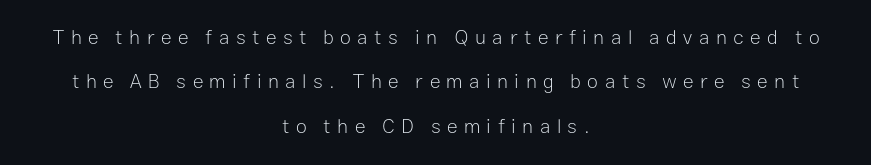
{"italic": "no", "bold": "no", "underline": "no", "align": "center", "line_spacing": "loose", "line_spacing_ratio": 2.22, "letter_spacing": "wide", "letter_spacing_em": 0.32, "glyph_px": 20}
